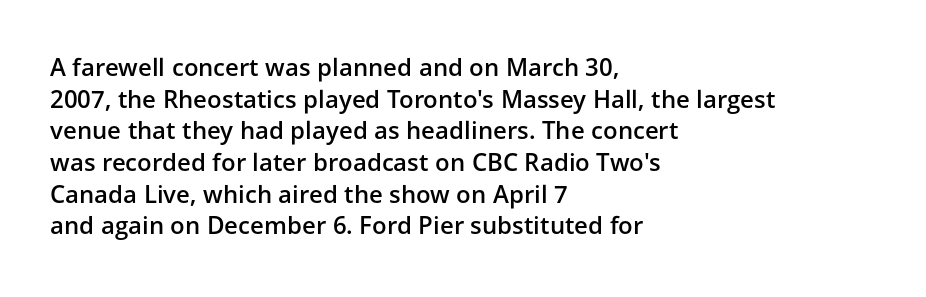
{"italic": "no", "bold": "semi", "underline": "no", "align": "left", "line_spacing": "normal", "line_spacing_ratio": 1.32, "letter_spacing": "normal", "letter_spacing_em": 0.0, "glyph_px": 24}
